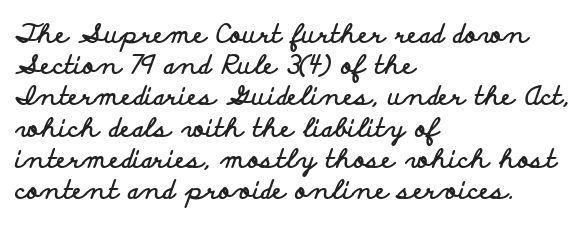
The face used here is rendered with its standard letterfit. As a designer I'd log this as weight 700, bold. Underlining? Definitely not there. The text block is weighted toward the left margin, trailing off unevenly rightward.
